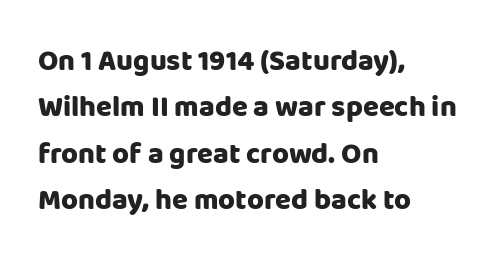
In terms of leading, this rendering sits right in the middle. Horizontal alignment here is leftward, the default for most running prose. This sample uses an upright cut, with every glyph sitting square on the baseline. The gap between lines stays unmarked.
